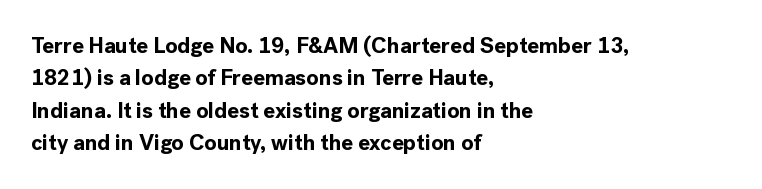
Q: Is the text bold? A: Yes.
Q: Is the text italic (slanted)? A: No, it is upright.
Q: Is the text underlined? A: No.
Q: How is the paragraph aligned? A: Left-aligned.
Q: Is the spacing between letters normal or unusually wide? A: Normal.
Q: Is the spacing between lines tight, normal or loose? A: Normal.
